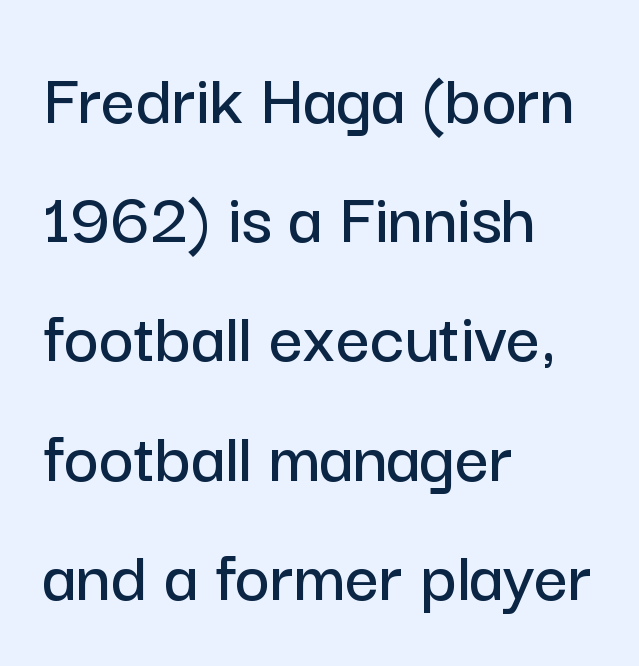
Q: Is the text italic (slanted)? A: No, it is upright.
Q: Is the typeface a serif or a sans-serif typeface? A: Sans-serif.
Q: Is the text underlined? A: No.
Q: How is the paragraph aligned? A: Left-aligned.
Q: Is the spacing between letters normal or unusually wide? A: Normal.
Q: Is the spacing between lines tight, normal or loose? A: Normal.
Q: Width (condensed, normal, or wide)? A: Normal.
Q: Stroke contrast? A: Low.
Q: x-height? A: Medium.
Q: Monospaced? A: No.
